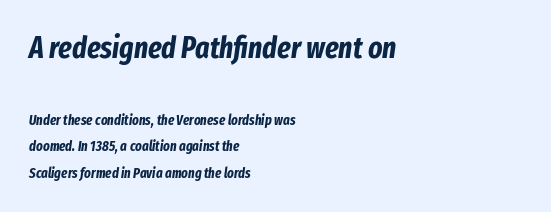
Plain, unruled lines of type. What weight is shown? A full bold with thick strokes. This is oblique type, the kind used for emphasis or titles. The rag falls on the right side of this text block. Is the lower block the larger one? No — the upper block carries the bigger type.
